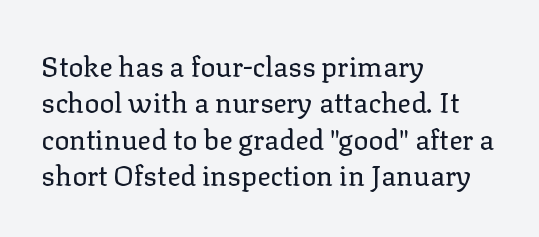
Q: Is the text bold? A: No.
Q: Is the text italic (slanted)? A: No, it is upright.
Q: Is the typeface a serif or a sans-serif typeface? A: Serif.
Q: Is the text underlined? A: No.
Q: How is the paragraph aligned? A: Left-aligned.
Q: Is the spacing between letters normal or unusually wide? A: Normal.
Q: Is the spacing between lines tight, normal or loose? A: Normal.
Q: Width (condensed, normal, or wide)? A: Normal.
Q: Stroke contrast? A: Low.
Q: x-height? A: Medium.
Q: Monospaced? A: No.
